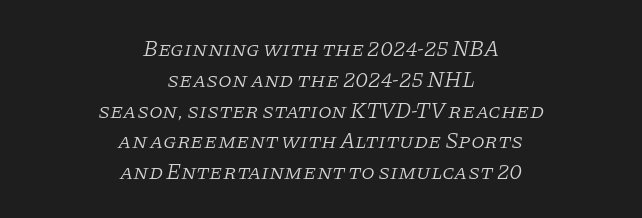
Stem width sits at or under what a default text font uses. The rendering positions every line midway between the sides. It's the slanting kind of type. How would I describe the line gaps? Plain and ordinary. Words float on clear page, feet unadorned.
